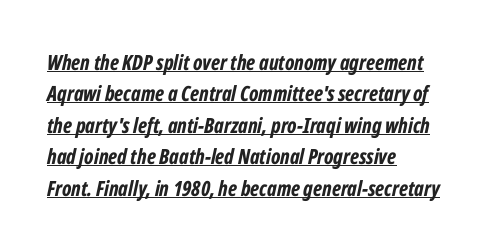
The image shows 21 px bold type, italic (leaning right); set left-aligned, normal line spacing (1.5x), normal letter spacing, underlined.
